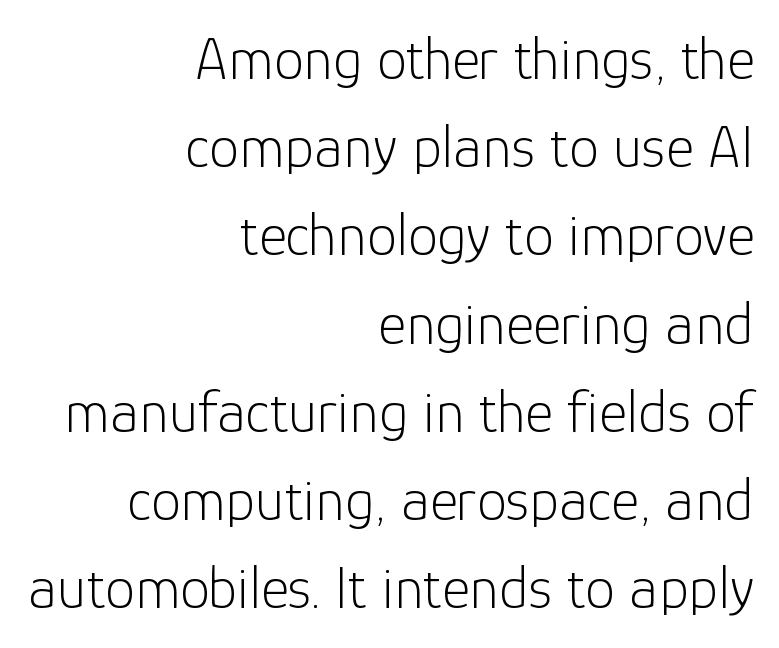
{"serif": "no", "italic": "no", "bold": "no", "weight": "light", "width": "normal", "stroke_contrast": "low", "x_height": "medium", "monospaced": "no", "underline": "no", "align": "right", "line_spacing": "normal", "line_spacing_ratio": 1.47, "letter_spacing": "normal", "letter_spacing_em": 0.0, "glyph_px": 60}
